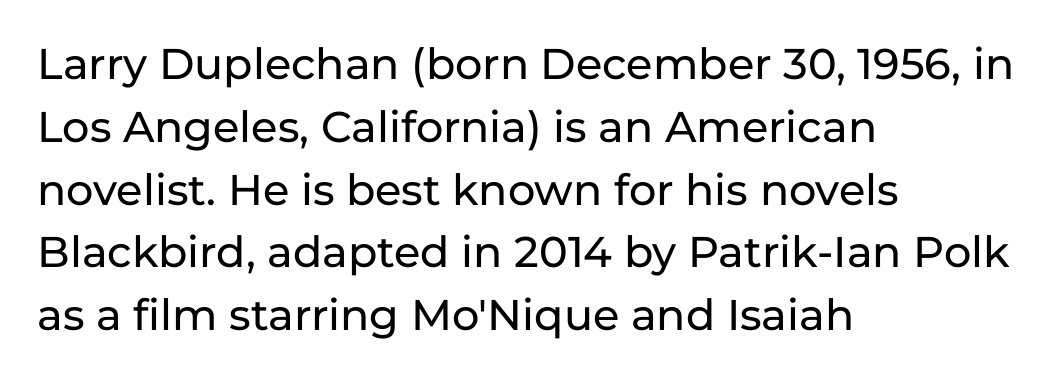
{"serif": "no", "italic": "no", "width": "normal", "stroke_contrast": "low", "x_height": "medium", "monospaced": "no", "underline": "no", "align": "left", "line_spacing": "normal", "line_spacing_ratio": 1.46, "letter_spacing": "normal", "letter_spacing_em": 0.0, "glyph_px": 43}
